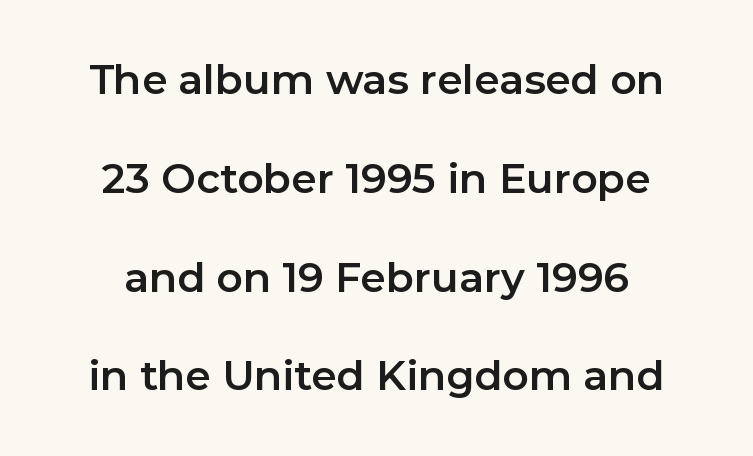
Q: Is the text italic (slanted)? A: No, it is upright.
Q: Is the typeface a serif or a sans-serif typeface? A: Sans-serif.
Q: Is the text underlined? A: No.
Q: Is the spacing between letters normal or unusually wide? A: Normal.
Q: Is the spacing between lines tight, normal or loose? A: Loose.
Q: Width (condensed, normal, or wide)? A: Normal.
Q: Stroke contrast? A: Low.
Q: x-height? A: Medium.
Q: Monospaced? A: No.
